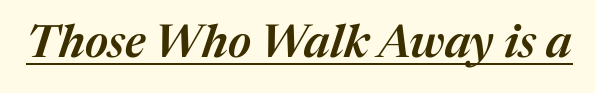
{"italic": "yes", "lean": "right", "slant_degrees": 17, "bold": "semi", "weight": "semibold", "width": "normal", "stroke_contrast": "medium", "x_height": "medium", "monospaced": "no", "underline": "yes", "letter_spacing": "normal", "letter_spacing_em": 0.0, "glyph_px": 46}
